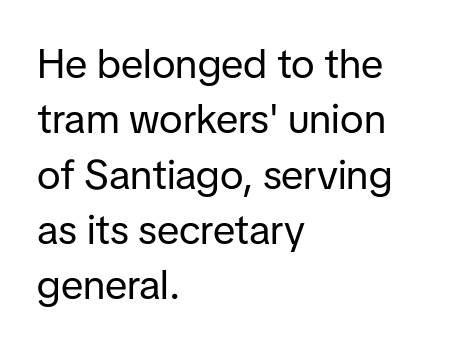
{"serif": "no", "italic": "no", "bold": "no", "weight": "regular", "width": "normal", "stroke_contrast": "low", "x_height": "medium", "monospaced": "no", "underline": "no", "align": "left", "line_spacing": "normal", "line_spacing_ratio": 1.35, "letter_spacing": "normal", "letter_spacing_em": 0.0, "glyph_px": 41}
